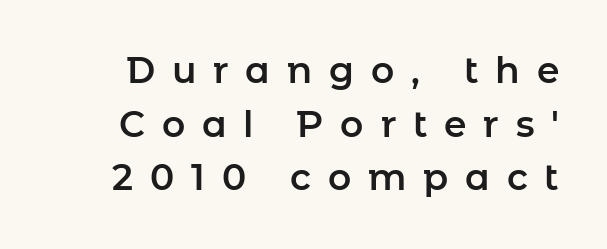
The image shows 36 px sans-serif type, upright; set normal line spacing (1.49x), unusually wide letter spacing (+0.47 em), not underlined; low stroke contrast and a medium x-height.
